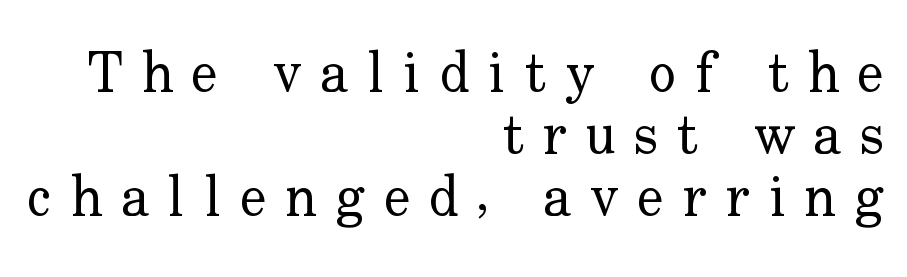
{"serif": "yes", "italic": "no", "bold": "no", "weight": "regular", "width": "normal", "stroke_contrast": "low", "x_height": "small", "monospaced": "no", "underline": "no", "align": "right", "line_spacing": "tight", "line_spacing_ratio": 1.11, "letter_spacing": "wide", "letter_spacing_em": 0.34, "glyph_px": 56}
